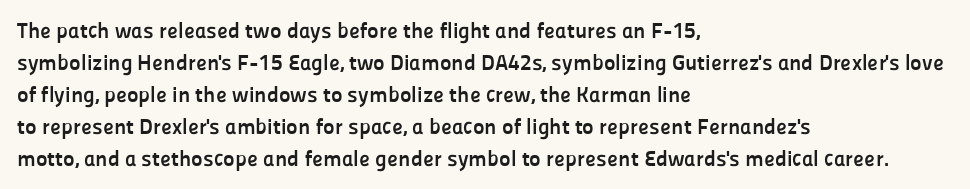
Students, observe: this is what conventionally led text looks like. Ascenders rise straight up at ninety degrees. Pretty heavy lettering here — definitely bold. The words here are not underlined.
